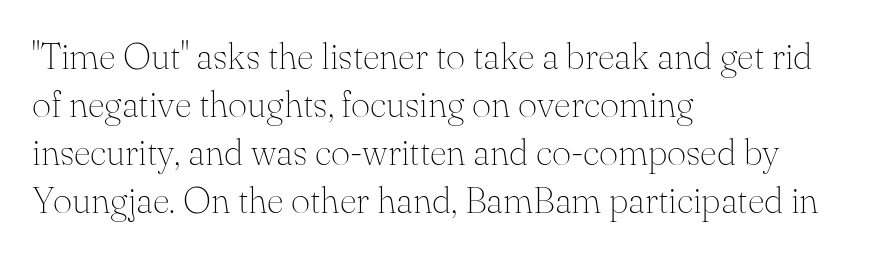
Q: Is the text bold? A: No.
Q: Is the text italic (slanted)? A: No, it is upright.
Q: Is the typeface a serif or a sans-serif typeface? A: Serif.
Q: Is the text underlined? A: No.
Q: How is the paragraph aligned? A: Left-aligned.
Q: Is the spacing between letters normal or unusually wide? A: Normal.
Q: Is the spacing between lines tight, normal or loose? A: Normal.
Q: Width (condensed, normal, or wide)? A: Normal.
Q: Stroke contrast? A: Medium.
Q: x-height? A: Small.
Q: Monospaced? A: No.
